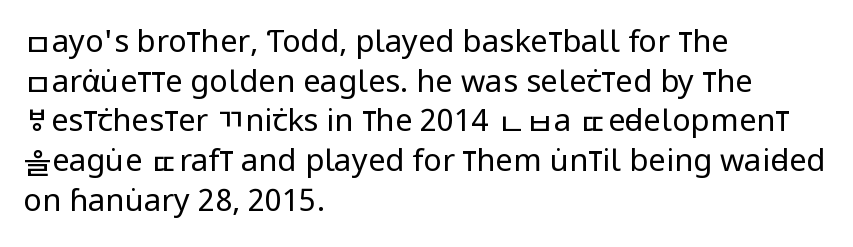
This sample uses an upright cut, with every glyph sitting square on the baseline. Is there much room between lines? A standard amount, neither cramped nor airy. This sample uses a sans-serif face. The rendering uses natural spacing where letterforms have individual widths.
